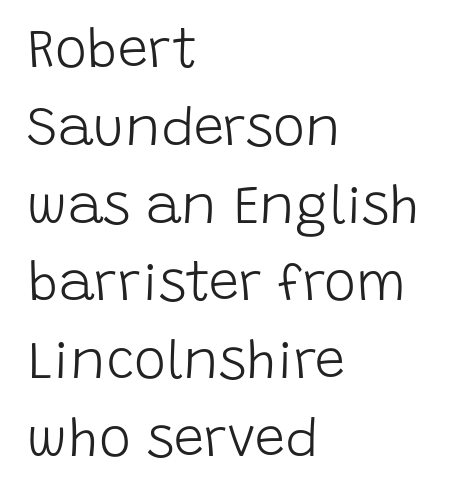
The image shows 54 px light sans-serif type, upright; set left-aligned, normal line spacing (1.44x), normal letter spacing, not underlined; low stroke contrast and a large x-height.
